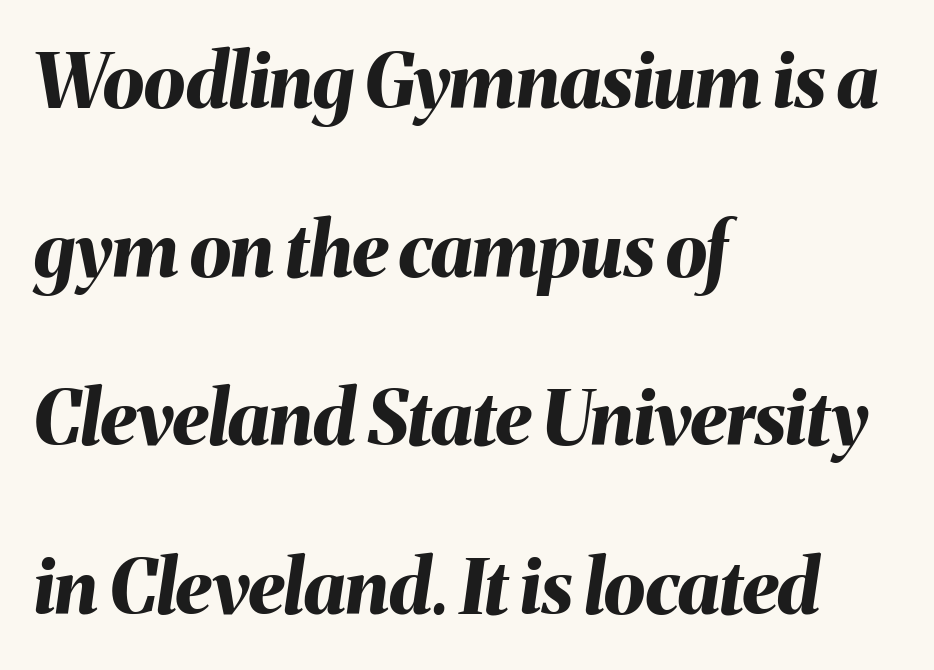
Q: Is the text bold? A: Yes.
Q: Is the text italic (slanted)? A: Yes, it leans right by about 8 degrees.
Q: Is the text underlined? A: No.
Q: How is the paragraph aligned? A: Left-aligned.
Q: Is the spacing between letters normal or unusually wide? A: Normal.
Q: Is the spacing between lines tight, normal or loose? A: Loose.
Q: Width (condensed, normal, or wide)? A: Normal.
Q: Stroke contrast? A: Medium.
Q: x-height? A: Medium.
Q: Monospaced? A: No.
